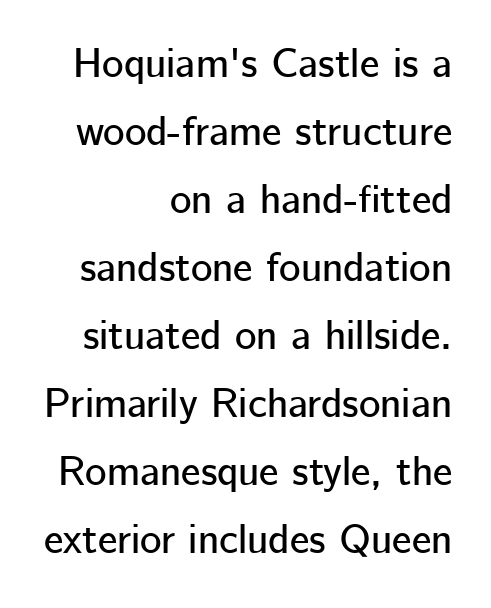
{"serif": "no", "italic": "no", "width": "normal", "stroke_contrast": "low", "x_height": "medium", "monospaced": "no", "underline": "no", "align": "right", "line_spacing": "normal", "line_spacing_ratio": 1.66, "letter_spacing": "normal", "letter_spacing_em": 0.0, "glyph_px": 41}
